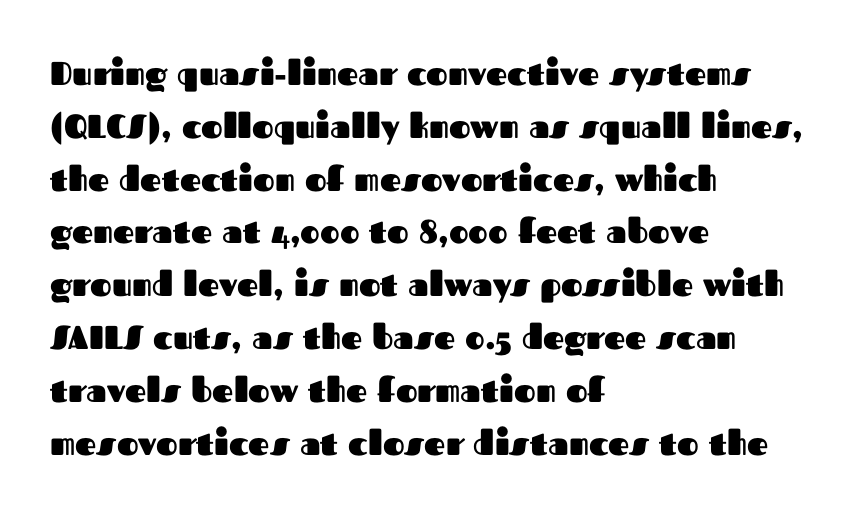
Q: Is the text bold? A: Yes.
Q: Is the text italic (slanted)? A: No, it is upright.
Q: Is the typeface a serif or a sans-serif typeface? A: Sans-serif.
Q: Is the text underlined? A: No.
Q: How is the paragraph aligned? A: Left-aligned.
Q: Is the spacing between letters normal or unusually wide? A: Normal.
Q: Is the spacing between lines tight, normal or loose? A: Normal.
Q: Width (condensed, normal, or wide)? A: Normal.
Q: Stroke contrast? A: Medium.
Q: x-height? A: Medium.
Q: Monospaced? A: No.
